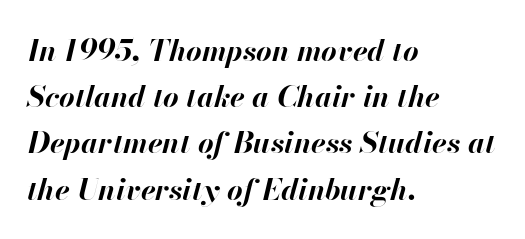
Q: Is the text bold? A: Yes.
Q: Is the text italic (slanted)? A: Yes, it leans right by about 13 degrees.
Q: Is the text underlined? A: No.
Q: How is the paragraph aligned? A: Left-aligned.
Q: Is the spacing between letters normal or unusually wide? A: Normal.
Q: Is the spacing between lines tight, normal or loose? A: Normal.
Q: Width (condensed, normal, or wide)? A: Normal.
Q: Stroke contrast? A: High.
Q: x-height? A: Small.
Q: Monospaced? A: No.
